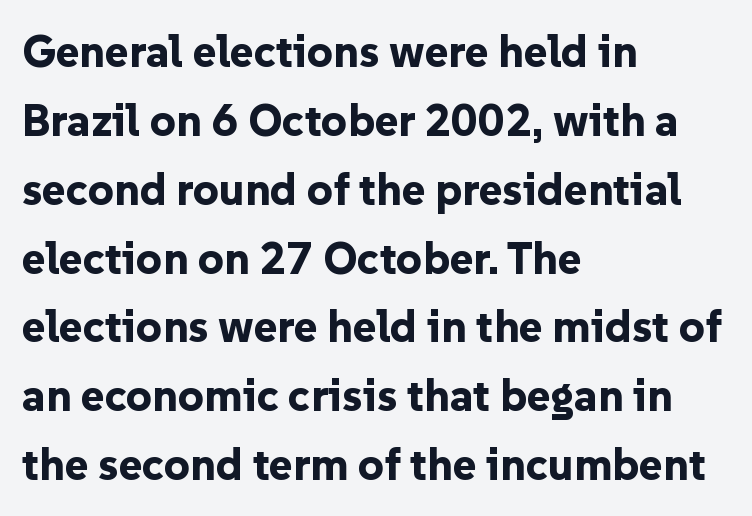
{"serif": "no", "italic": "no", "bold": "yes", "weight": "bold", "width": "normal", "stroke_contrast": "low", "x_height": "medium", "monospaced": "no", "underline": "no", "align": "left", "line_spacing": "normal", "line_spacing_ratio": 1.53, "letter_spacing": "normal", "letter_spacing_em": 0.0, "glyph_px": 45}
